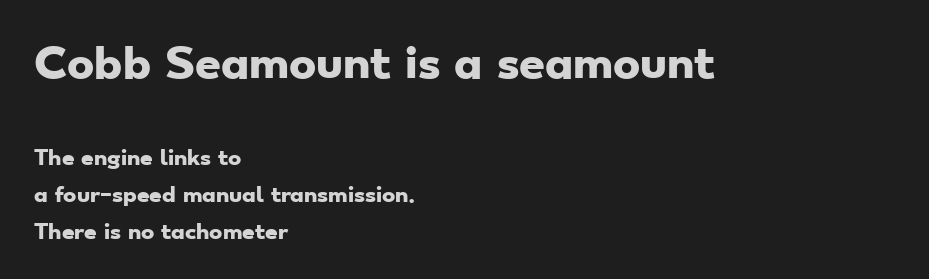
Has an underline been added? It has not. Regarding serifs, this sample does without them. Compared with typical body copy, the letter spacing here is the same. Notice how thick the strokes are: this is what a full bold looks like.
